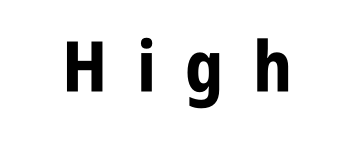
Q: Is the text bold? A: Yes.
Q: Is the text italic (slanted)? A: No, it is upright.
Q: Is the typeface a serif or a sans-serif typeface? A: Sans-serif.
Q: Is the text underlined? A: No.
Q: How is the paragraph aligned? A: Centered.
Q: Is the spacing between letters normal or unusually wide? A: Unusually wide.
Q: Width (condensed, normal, or wide)? A: Condensed.
Q: Stroke contrast? A: Low.
Q: x-height? A: Large.
Q: Monospaced? A: No.
